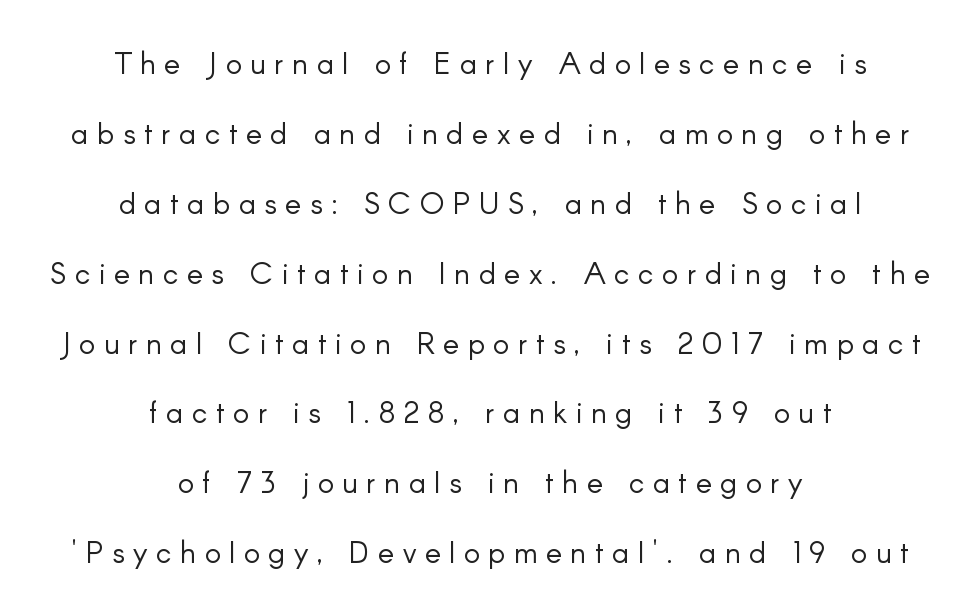
The image shows 30 px light sans-serif type, upright; set centered, loose line spacing (2.33x), unusually wide letter spacing (+0.29 em), not underlined; low stroke contrast and a small x-height.
